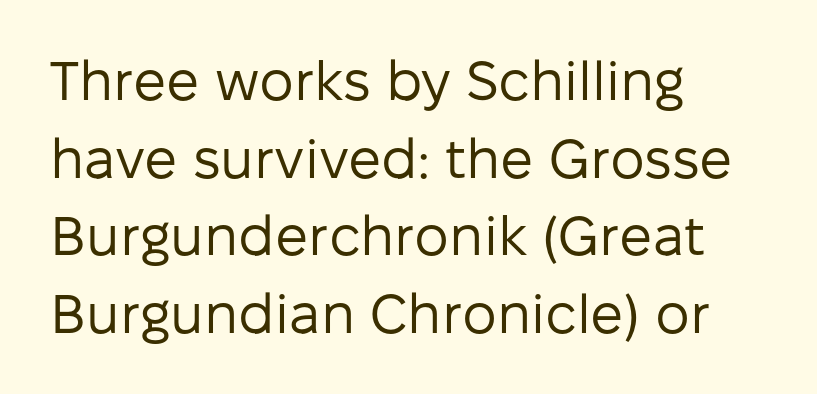
{"serif": "no", "italic": "no", "bold": "no", "weight": "regular", "width": "normal", "stroke_contrast": "low", "x_height": "medium", "monospaced": "no", "underline": "no", "align": "left", "line_spacing": "normal", "line_spacing_ratio": 1.41, "letter_spacing": "normal", "letter_spacing_em": 0.0, "glyph_px": 55}
